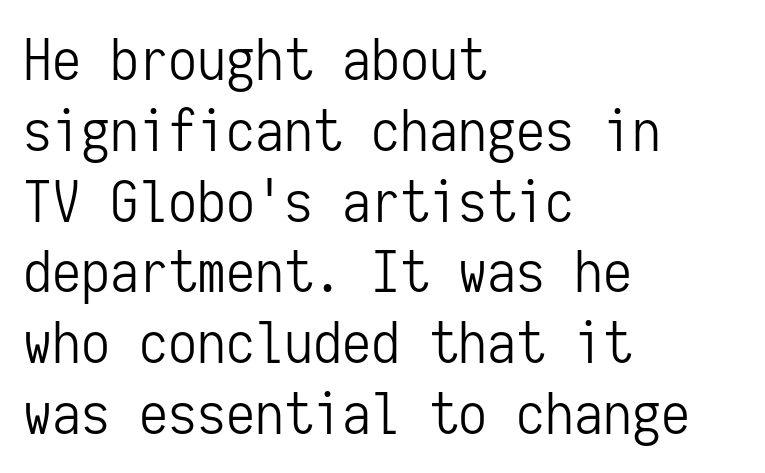
The image shows 58 px light, condensed sans-serif type, upright, monospaced; set left-aligned, line spacing 1.22x, normal letter spacing, not underlined; low stroke contrast and a medium x-height.
